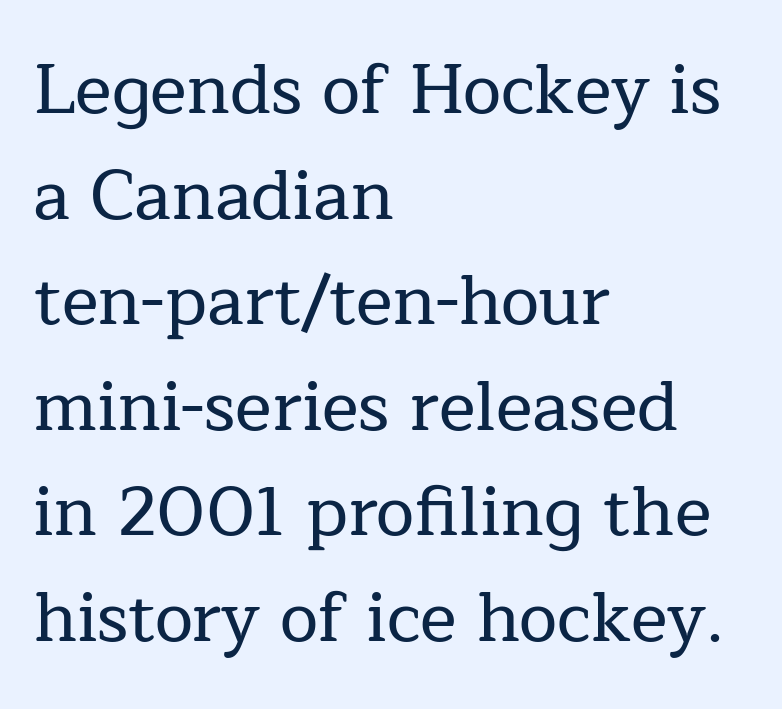
The lettering stays uniformly vertical, giving the passage a roman look. The text block is weighted toward the left margin, trailing off unevenly rightward. Proportional: the letters do not fall into vertical columns. The space between consecutive lines is moderate. The designer went with a serif here, giving each stem small feet.
